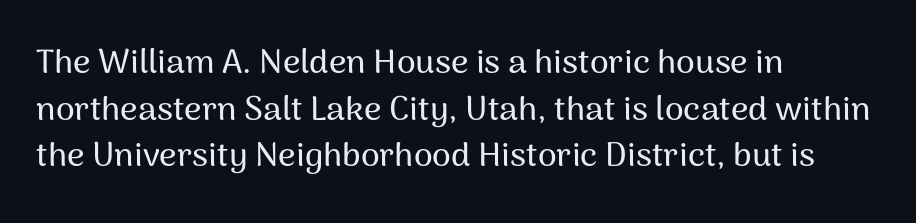
The image shows 34 px sans-serif type, upright; set left-aligned, normal line spacing (1.37x), normal letter spacing, not underlined; medium stroke contrast and a medium x-height.
